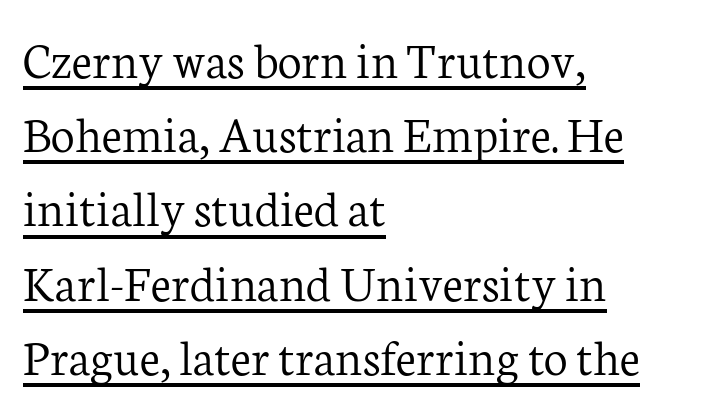
{"serif": "yes", "italic": "no", "bold": "no", "weight": "light", "width": "normal", "stroke_contrast": "low", "x_height": "medium", "monospaced": "no", "underline": "yes", "align": "left", "line_spacing": "normal", "line_spacing_ratio": 1.4, "letter_spacing": "normal", "letter_spacing_em": 0.0, "glyph_px": 53}
